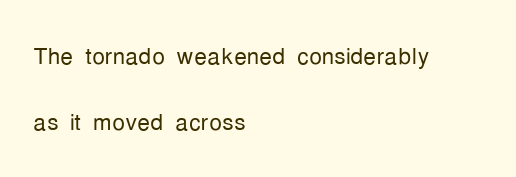
Check where the strokes stop: nothing finishes them off — pure sans. Characters remain perfectly vertical along every line. You could not count columns in this text — the font is proportionally spaced. No extra tracking has been applied to these lines. The rendering anchors every line to the left-hand side.
